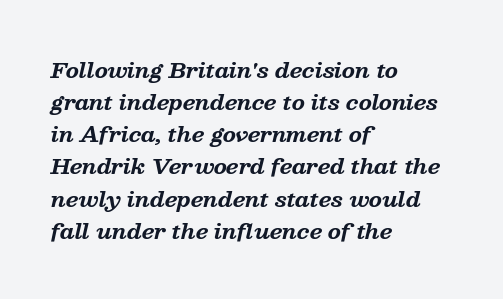
The image shows 21 px bold type, italic (leaning right); set left-aligned, normal line spacing (1.53x), normal letter spacing, not underlined.
